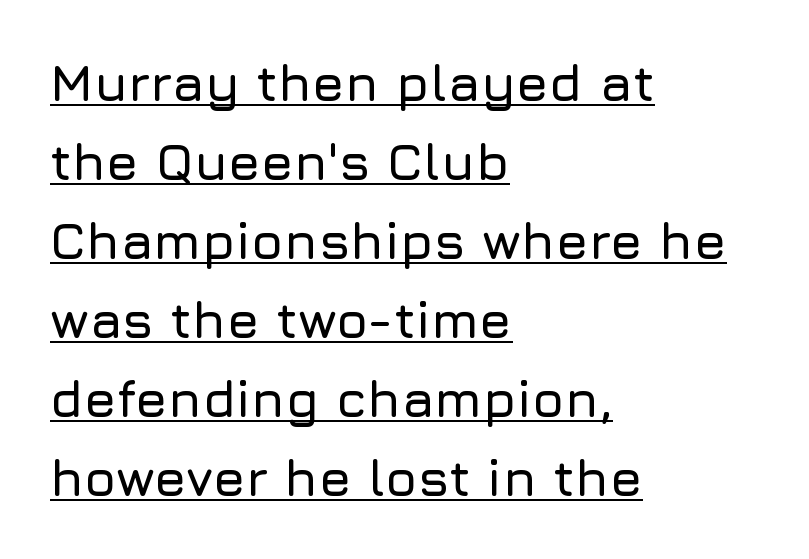
The image shows 52 px sans-serif type, upright; set left-aligned, normal line spacing (1.52x), normal letter spacing, underlined; low stroke contrast and a medium x-height.
